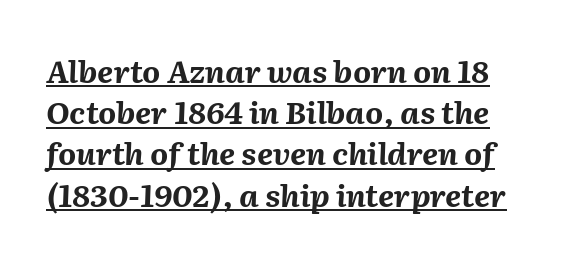
{"italic": "yes", "lean": "right", "slant_degrees": 2, "bold": "yes", "weight": "bold", "width": "normal", "stroke_contrast": "medium", "x_height": "medium", "monospaced": "no", "underline": "yes", "line_spacing": "normal", "line_spacing_ratio": 1.33, "letter_spacing": "normal", "letter_spacing_em": 0.0, "glyph_px": 31}
